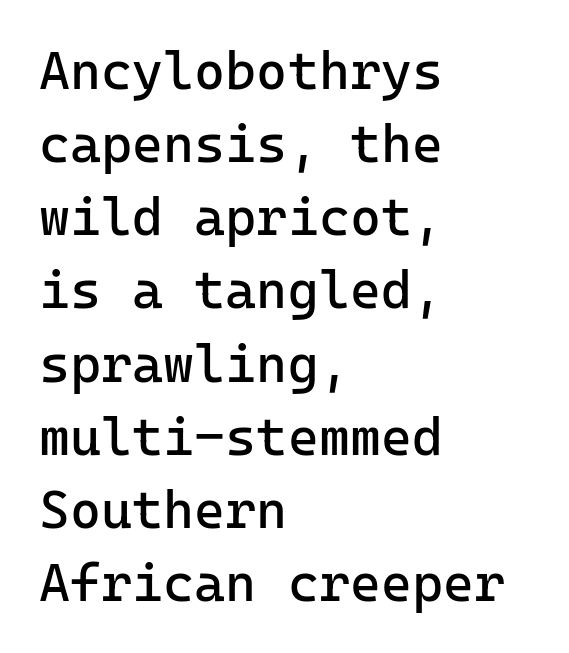
Q: Is the text bold? A: No.
Q: Is the text italic (slanted)? A: No, it is upright.
Q: Is the typeface a serif or a sans-serif typeface? A: Sans-serif.
Q: Is the text underlined? A: No.
Q: How is the paragraph aligned? A: Left-aligned.
Q: Is the spacing between letters normal or unusually wide? A: Normal.
Q: Is the spacing between lines tight, normal or loose? A: Normal.
Q: Width (condensed, normal, or wide)? A: Normal.
Q: Stroke contrast? A: Low.
Q: x-height? A: Medium.
